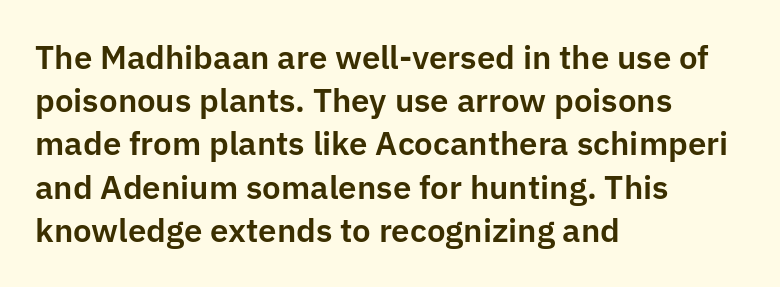
The image shows 33 px sans-serif type, upright; set left-aligned, normal line spacing (1.31x), normal letter spacing, not underlined; low stroke contrast and a medium x-height.
